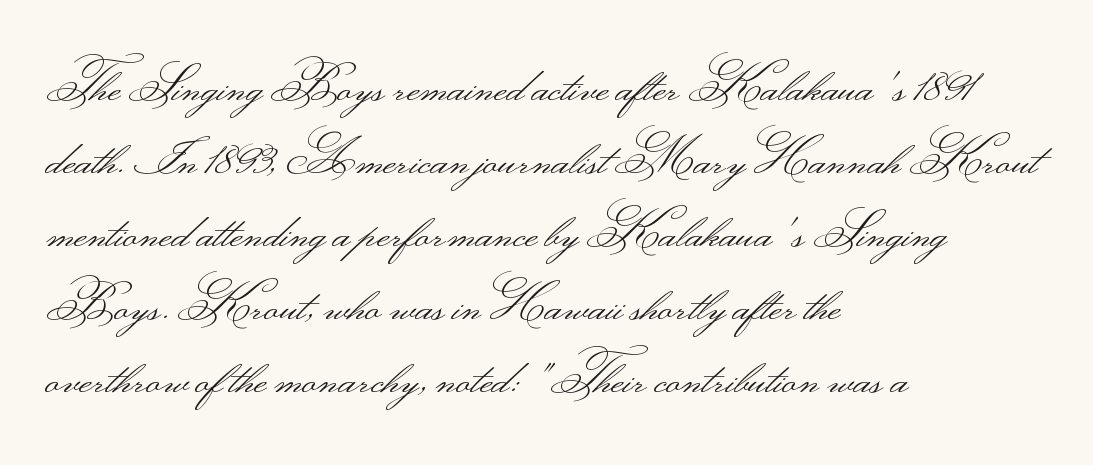
The words here are not underlined. Compared with a typical body face, this is equally light or lighter still. The lines in this sample share a left origin and differ only in where they stop. The glyphs in this specimen are sans serif. Baseline-to-baseline distance is the conventional proportion of letter height.
